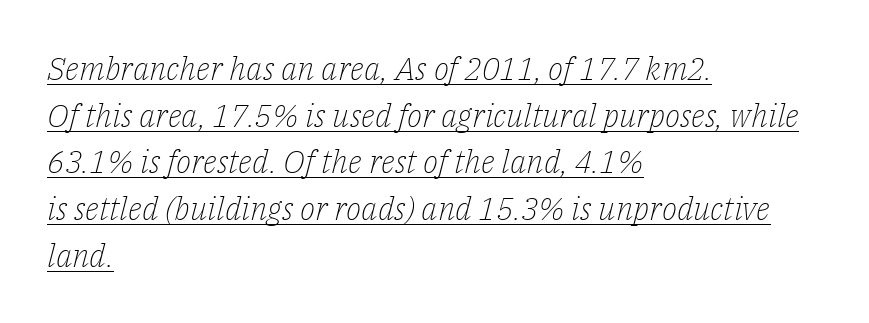
Has an underline been added? It has. These lines are composed in type with serifs. The letterforms sit shoulder to shoulder at normal distance. The line-height multiplier appears to be the usual default. Counters stay open thanks to moderate or lighter strokes.
